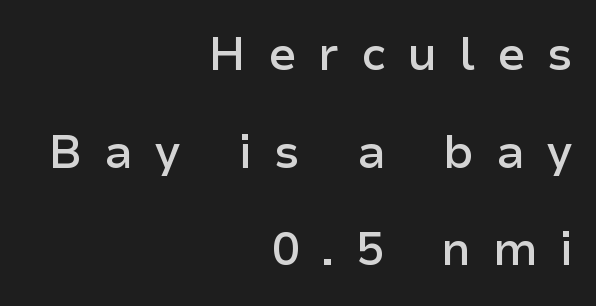
Q: Is the text bold? A: Semi-bold.
Q: Is the text italic (slanted)? A: No, it is upright.
Q: Is the typeface a serif or a sans-serif typeface? A: Sans-serif.
Q: Is the text underlined? A: No.
Q: How is the paragraph aligned? A: Right-aligned.
Q: Is the spacing between letters normal or unusually wide? A: Unusually wide.
Q: Is the spacing between lines tight, normal or loose? A: Loose.
Q: Width (condensed, normal, or wide)? A: Normal.
Q: Stroke contrast? A: Low.
Q: x-height? A: Medium.
Q: Monospaced? A: No.
